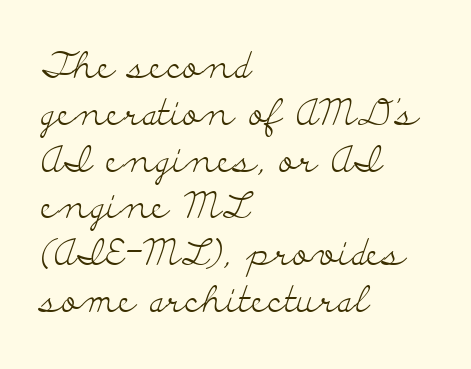
The image shows 36 px light, wide serif type; set left-aligned, normal line spacing (1.3x), normal letter spacing, not underlined; low stroke contrast and a small x-height.
